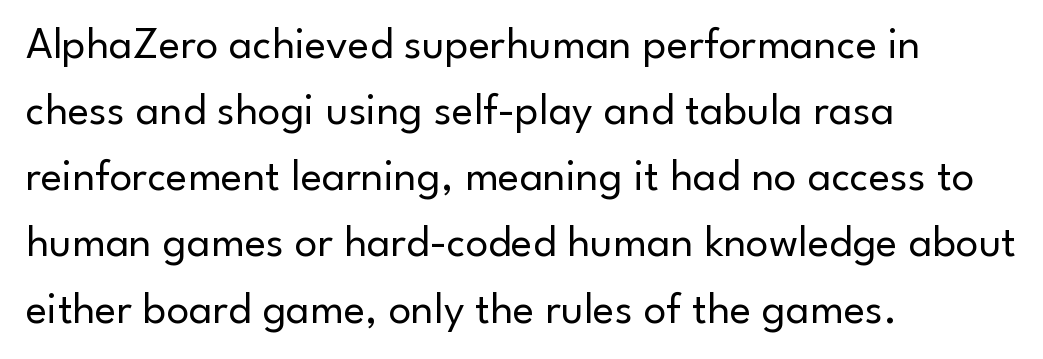
{"serif": "no", "italic": "no", "bold": "no", "weight": "regular", "width": "normal", "stroke_contrast": "low", "x_height": "small", "monospaced": "no", "underline": "no", "align": "left", "line_spacing": "normal", "line_spacing_ratio": 1.47, "letter_spacing": "normal", "letter_spacing_em": 0.0, "glyph_px": 45}
